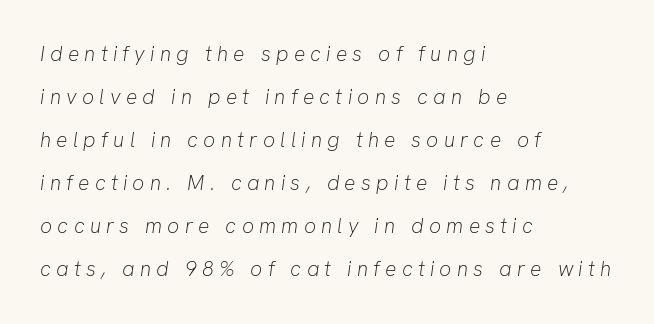
The image shows 21 px text type, italic (leaning right); set left-aligned, loose line spacing (2.05x), unusually wide letter spacing (+0.25 em), not underlined.
